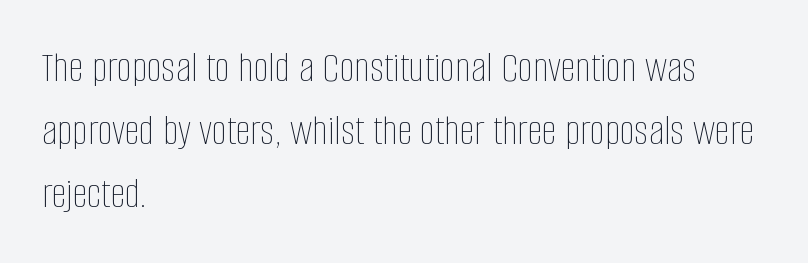
Q: Is the text bold? A: No.
Q: Is the text italic (slanted)? A: No, it is upright.
Q: Is the text underlined? A: No.
Q: How is the paragraph aligned? A: Left-aligned.
Q: Is the spacing between letters normal or unusually wide? A: Normal.
Q: Is the spacing between lines tight, normal or loose? A: Normal.
Q: Width (condensed, normal, or wide)? A: Condensed.
Q: Stroke contrast? A: Low.
Q: x-height? A: Large.
Q: Monospaced? A: No.
